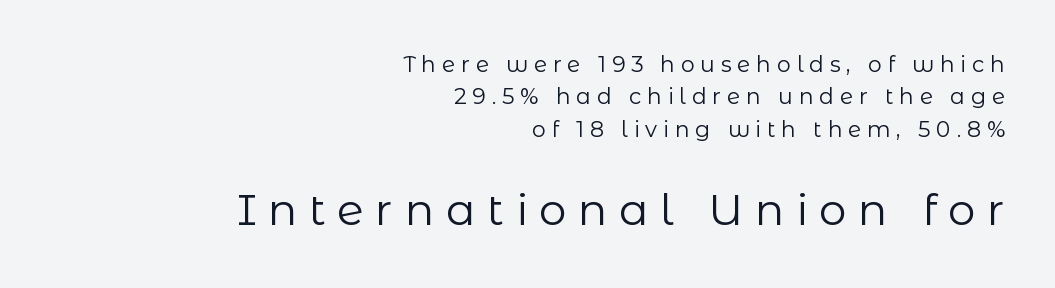
{"serif": "no", "italic": "no", "bold": "no", "weight": "regular", "width": "normal", "stroke_contrast": "low", "x_height": "medium", "monospaced": "no", "underline": "no", "align": "right", "line_spacing": "normal", "line_spacing_ratio": 1.47, "letter_spacing": "wide", "letter_spacing_em": 0.26, "larger_block": "second", "size_ratio": 2.0, "glyph_px": 44}
